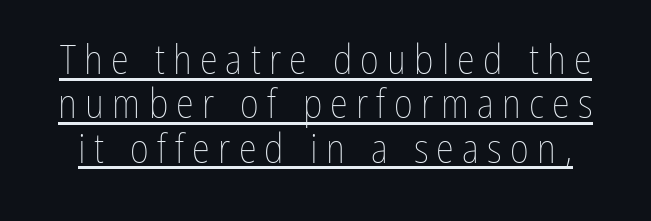
{"italic": "no", "bold": "no", "weight": "thin", "width": "condensed", "stroke_contrast": "low", "x_height": "medium", "monospaced": "no", "underline": "yes", "line_spacing": "tight", "line_spacing_ratio": 1.08, "letter_spacing": "wide", "letter_spacing_em": 0.2, "glyph_px": 41}
